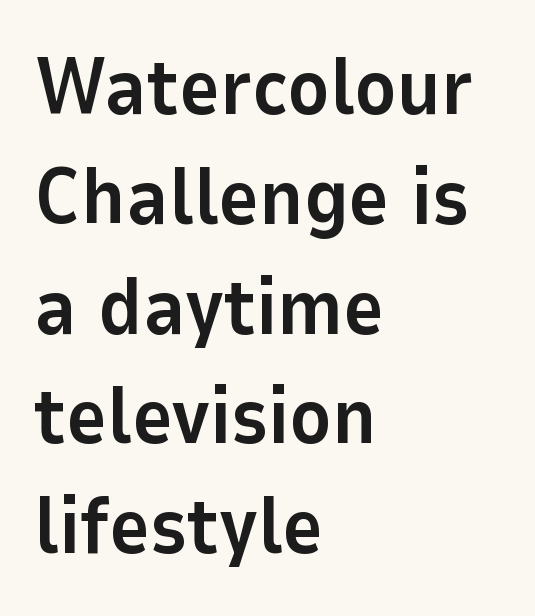
Q: Is the text bold? A: Yes.
Q: Is the text italic (slanted)? A: No, it is upright.
Q: Is the typeface a serif or a sans-serif typeface? A: Sans-serif.
Q: Is the text underlined? A: No.
Q: How is the paragraph aligned? A: Left-aligned.
Q: Is the spacing between letters normal or unusually wide? A: Normal.
Q: Is the spacing between lines tight, normal or loose? A: Normal.
Q: Width (condensed, normal, or wide)? A: Normal.
Q: Stroke contrast? A: Low.
Q: x-height? A: Medium.
Q: Monospaced? A: No.
